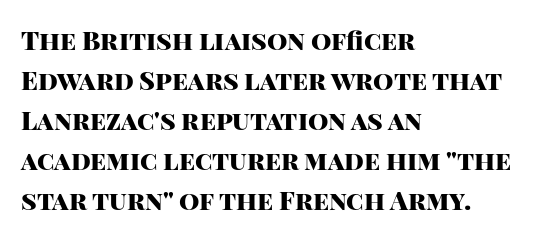
The letterforms sit shoulder to shoulder at normal distance. If you measured baseline to baseline, you'd find a middling distance. The specimen omits any rule beneath the text block's lines. These lines stack with their left ends in a neat column.
